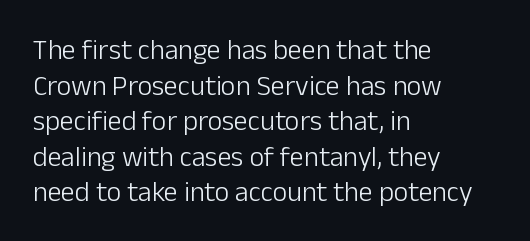
{"serif": "no", "italic": "no", "bold": "no", "weight": "light", "width": "normal", "stroke_contrast": "low", "x_height": "medium", "monospaced": "no", "underline": "no", "align": "left", "line_spacing": "normal", "line_spacing_ratio": 1.27, "letter_spacing": "normal", "letter_spacing_em": 0.0, "glyph_px": 28}
